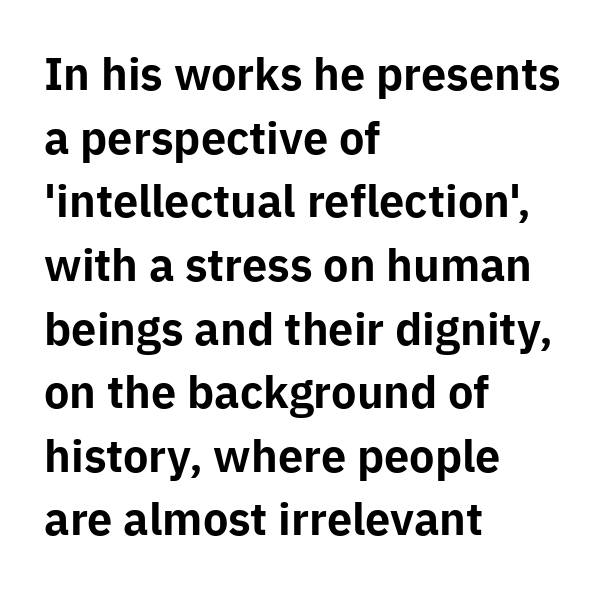
The rendering uses natural spacing where letterforms have individual widths. This is sans-serif lettering, the kind often seen on screens and signage. The type is set solid horizontally, with unmodified tracking. Horizontal alignment here is leftward, the default for most running prose. The gap between lines stays unmarked. Leading: standard.
